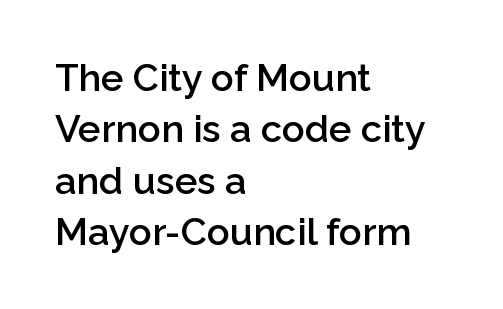
The image shows 38 px semibold sans-serif type, upright; set left-aligned, normal line spacing (1.35x), normal letter spacing, not underlined; low stroke contrast and a medium x-height.
